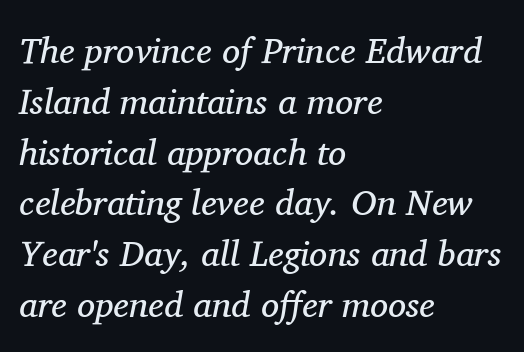
The image shows 36 px regular-weight serif type, italic (leaning right); set left-aligned, normal line spacing (1.41x), normal letter spacing, not underlined; medium stroke contrast and a medium x-height.
